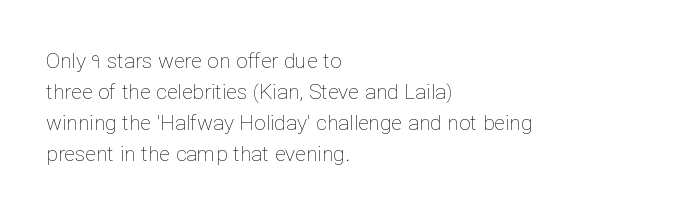
No chunkiness to these letters — they're not bold. The area under the type is left untouched. This rendering uses left alignment, leaving the right contour irregular. The font's upright variant was chosen for this text. Compared with typical body copy, the letter spacing here is the same.
